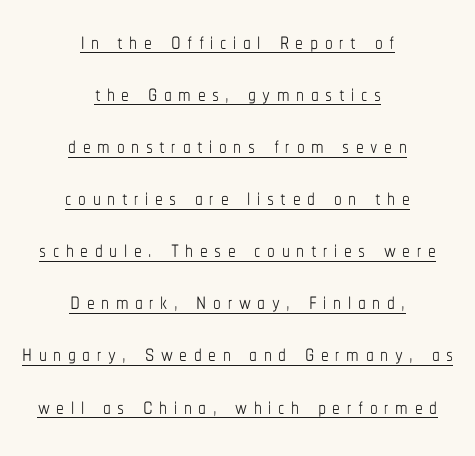
Q: Is the text bold? A: No.
Q: Is the text italic (slanted)? A: No, it is upright.
Q: Is the text underlined? A: Yes.
Q: How is the paragraph aligned? A: Centered.
Q: Is the spacing between letters normal or unusually wide? A: Unusually wide.
Q: Is the spacing between lines tight, normal or loose? A: Normal.
Q: Width (condensed, normal, or wide)? A: Condensed.
Q: Stroke contrast? A: Low.
Q: x-height? A: Medium.
Q: Monospaced? A: No.
